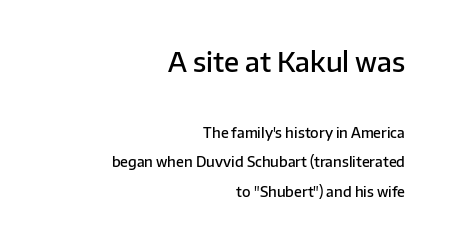
{"italic": "no", "bold": "semi", "underline": "no", "align": "right", "line_spacing": "loose", "line_spacing_ratio": 2.11, "letter_spacing": "normal", "letter_spacing_em": 0.0, "larger_block": "first", "size_ratio": 1.93, "glyph_px": 27}
